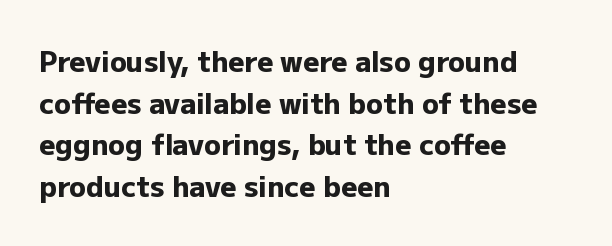
The image shows 28 px heavy sans-serif type, upright; set left-aligned, normal line spacing (1.49x), normal letter spacing, not underlined; low stroke contrast and a medium x-height.
